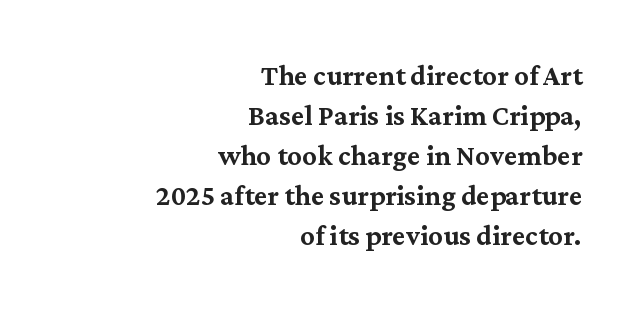
Honestly, the rows look squashed on top of each other. A student would call this right alignment; a typographer would say flush right, rag left. Classification — serif. These lines are rendered in a variable-pitch font. Underlining? Definitely not there. Compared with typical body copy, the letter spacing here is the same.
